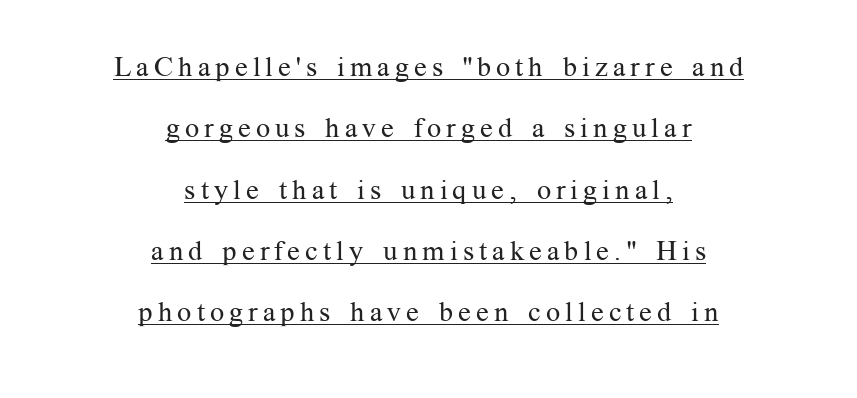
The image shows 28 px regular-weight serif type, upright; set centered, loose line spacing (2.19x), underlined; medium stroke contrast and a medium x-height.
